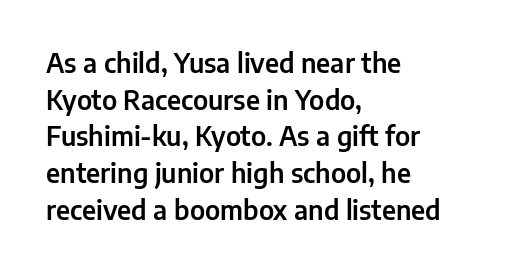
Here the glyphs are tracked normally, forming tight word shapes. Upright lettering throughout. Underline: absent. The lines are quadded left.
